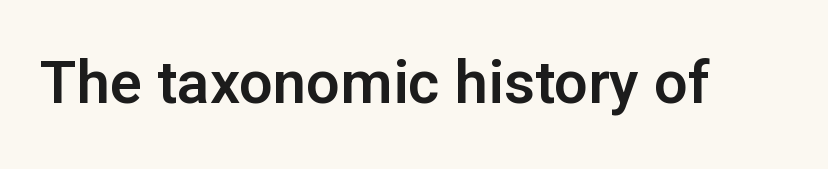
The tracking reads as untouched default to a designer's eye. What kind of face is this? One without serifs — a sans. In terms of posture, this sample is upright. Rule under the text: the space is simply empty. You could not count columns in this text — the font is proportionally spaced.
